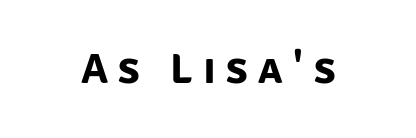
Q: Is the text bold? A: Yes.
Q: Is the typeface a serif or a sans-serif typeface? A: Sans-serif.
Q: Is the text underlined? A: No.
Q: Is the spacing between letters normal or unusually wide? A: Unusually wide.
Q: Width (condensed, normal, or wide)? A: Normal.
Q: Stroke contrast? A: Low.
Q: x-height? A: Large.
Q: Monospaced? A: No.
